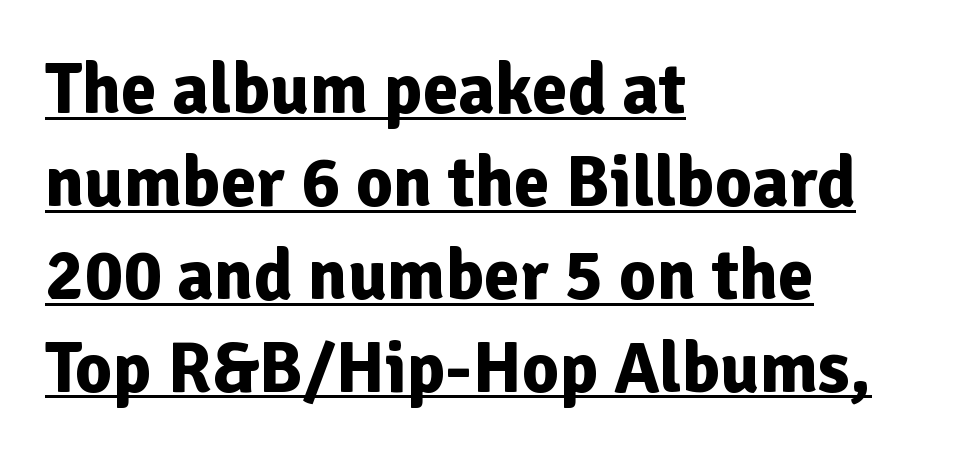
Q: Is the text bold? A: Yes.
Q: Is the text italic (slanted)? A: No, it is upright.
Q: Is the typeface a serif or a sans-serif typeface? A: Sans-serif.
Q: Is the text underlined? A: Yes.
Q: How is the paragraph aligned? A: Left-aligned.
Q: Is the spacing between letters normal or unusually wide? A: Normal.
Q: Is the spacing between lines tight, normal or loose? A: Normal.
Q: Width (condensed, normal, or wide)? A: Normal.
Q: Stroke contrast? A: Low.
Q: x-height? A: Medium.
Q: Monospaced? A: No.
